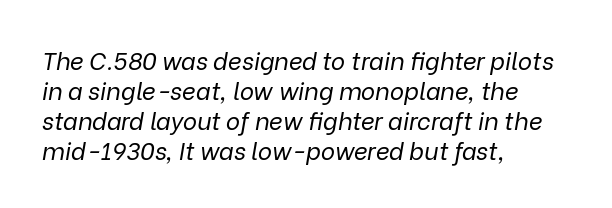
Q: Is the text bold? A: No.
Q: Is the text italic (slanted)? A: Yes, it leans right by about 9 degrees.
Q: Is the text underlined? A: No.
Q: How is the paragraph aligned? A: Left-aligned.
Q: Is the spacing between letters normal or unusually wide? A: Normal.
Q: Is the spacing between lines tight, normal or loose? A: Normal.
